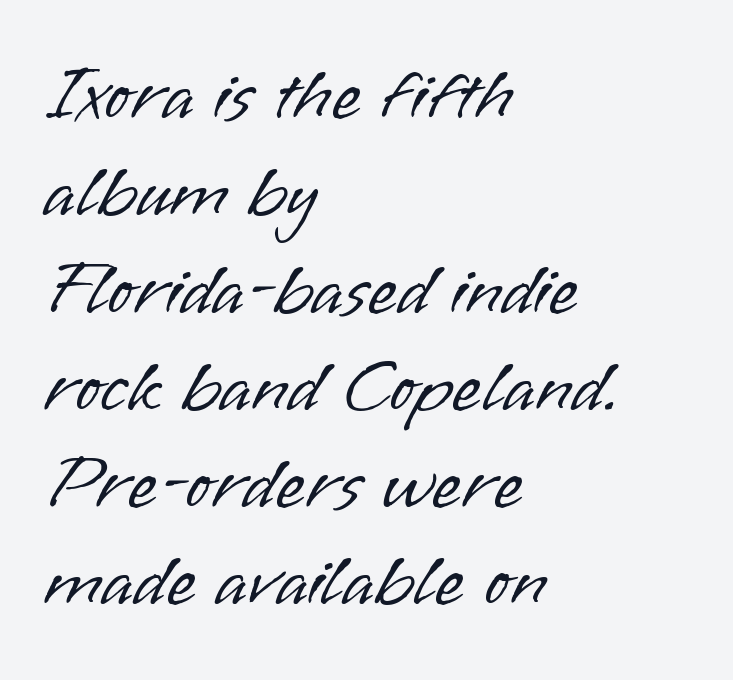
{"serif": "no", "bold": "no", "weight": "light", "width": "normal", "stroke_contrast": "low", "x_height": "small", "monospaced": "no", "underline": "no", "align": "left", "line_spacing": "normal", "line_spacing_ratio": 1.28, "letter_spacing": "normal", "letter_spacing_em": 0.0, "glyph_px": 76}
